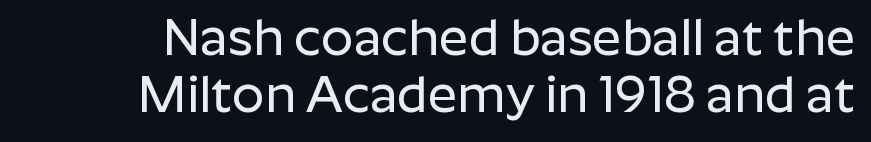
The typeface chosen for these lines omits serifs. Students, note that the glyphs here touch the page at normal intervals. Italic? Not at all — the glyphs are vertical. Is this a fixed-width face? No — the glyphs have proportional, varying widths. The baseline area is clear.
